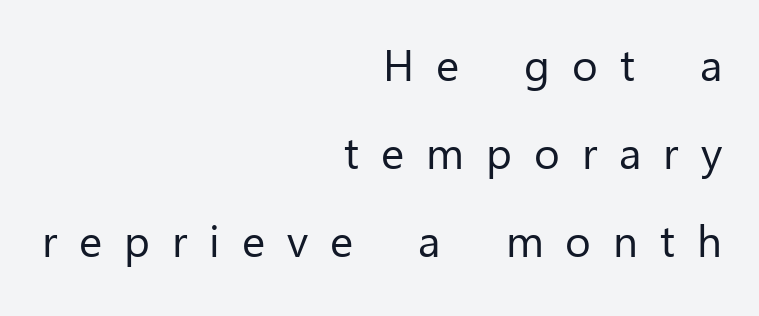
Q: Is the text bold? A: No.
Q: Is the text italic (slanted)? A: No, it is upright.
Q: Is the typeface a serif or a sans-serif typeface? A: Sans-serif.
Q: Is the text underlined? A: No.
Q: How is the paragraph aligned? A: Right-aligned.
Q: Is the spacing between letters normal or unusually wide? A: Unusually wide.
Q: Is the spacing between lines tight, normal or loose? A: Loose.
Q: Width (condensed, normal, or wide)? A: Normal.
Q: Stroke contrast? A: Low.
Q: x-height? A: Medium.
Q: Monospaced? A: No.
